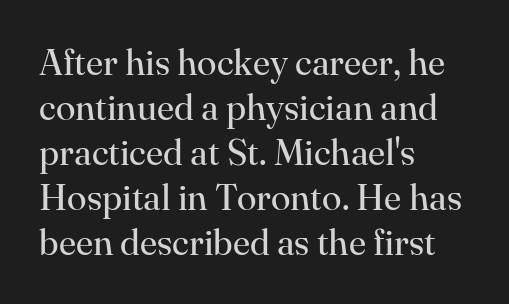
Q: Is the text bold? A: No.
Q: Is the text italic (slanted)? A: No, it is upright.
Q: Is the typeface a serif or a sans-serif typeface? A: Serif.
Q: Is the text underlined? A: No.
Q: How is the paragraph aligned? A: Left-aligned.
Q: Is the spacing between letters normal or unusually wide? A: Normal.
Q: Is the spacing between lines tight, normal or loose? A: Normal.
Q: Width (condensed, normal, or wide)? A: Normal.
Q: Stroke contrast? A: High.
Q: x-height? A: Small.
Q: Monospaced? A: No.
